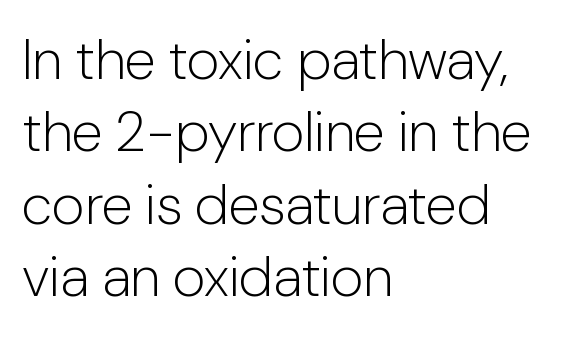
Q: Is the text bold? A: No.
Q: Is the text italic (slanted)? A: No, it is upright.
Q: Is the typeface a serif or a sans-serif typeface? A: Sans-serif.
Q: Is the text underlined? A: No.
Q: How is the paragraph aligned? A: Left-aligned.
Q: Is the spacing between letters normal or unusually wide? A: Normal.
Q: Is the spacing between lines tight, normal or loose? A: Normal.
Q: Width (condensed, normal, or wide)? A: Normal.
Q: Stroke contrast? A: Low.
Q: x-height? A: Medium.
Q: Monospaced? A: No.
